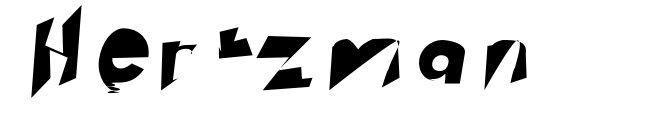
The image shows 64 px sans-serif type; set unusually wide letter spacing (+0.36 em), not underlined; low stroke contrast and a small x-height.
